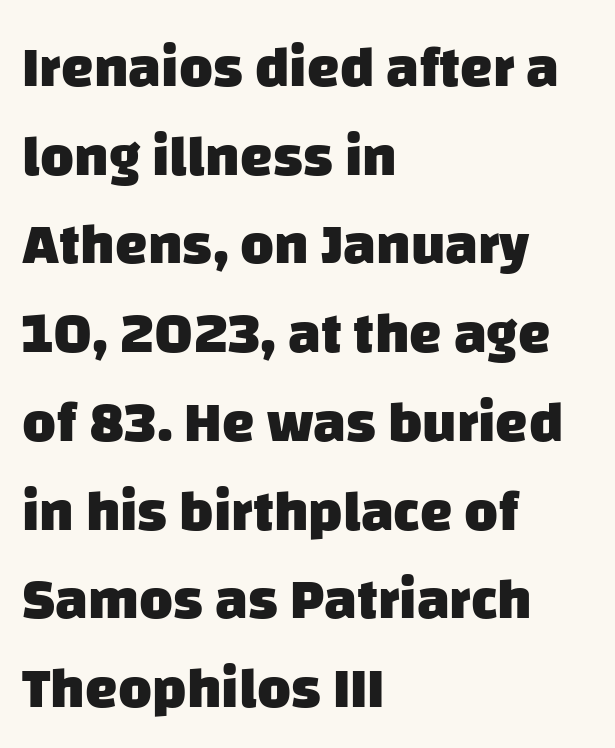
Q: Is the text bold? A: Yes.
Q: Is the typeface a serif or a sans-serif typeface? A: Sans-serif.
Q: Is the text underlined? A: No.
Q: How is the paragraph aligned? A: Left-aligned.
Q: Is the spacing between letters normal or unusually wide? A: Normal.
Q: Is the spacing between lines tight, normal or loose? A: Normal.
Q: Width (condensed, normal, or wide)? A: Normal.
Q: Stroke contrast? A: Low.
Q: x-height? A: Large.
Q: Monospaced? A: No.
